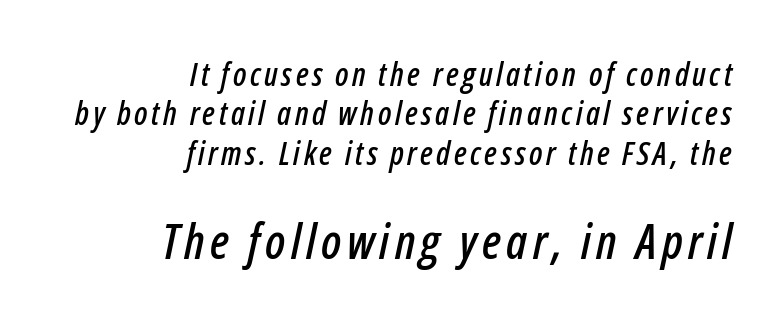
Is the lower block the larger one? Yes — the lower block carries the bigger type. You could not count columns in this text — the font is proportionally spaced. The rendering anchors every line to the right-hand side. The face used here has a pronounced slope to its letters. The gap between lines stays unmarked.
